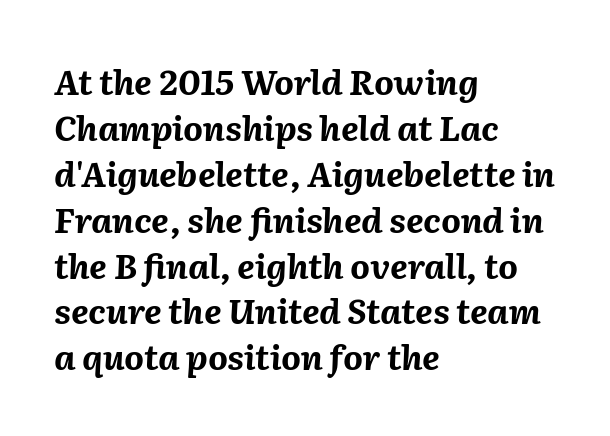
Q: Is the text bold? A: Yes.
Q: Is the text italic (slanted)? A: Yes, it leans right by about 2 degrees.
Q: Is the text underlined? A: No.
Q: How is the paragraph aligned? A: Left-aligned.
Q: Is the spacing between letters normal or unusually wide? A: Normal.
Q: Is the spacing between lines tight, normal or loose? A: Normal.
Q: Width (condensed, normal, or wide)? A: Normal.
Q: Stroke contrast? A: Medium.
Q: x-height? A: Medium.
Q: Monospaced? A: No.
